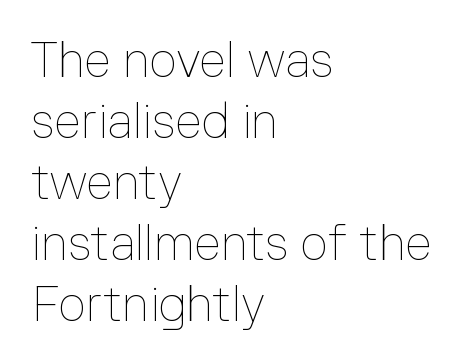
The line-height multiplier appears to be the usual default. Heft: none added — not bold. Left-aligned paragraph, ragged on the right. Posture: straight, roman, zero tilt. Think of a printed novel: that variable character pitch is what you see here.
